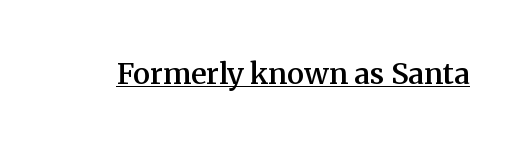
{"serif": "yes", "italic": "no", "bold": "semi", "weight": "semibold", "width": "normal", "stroke_contrast": "medium", "x_height": "medium", "monospaced": "no", "underline": "yes", "letter_spacing": "normal", "letter_spacing_em": 0.0, "glyph_px": 29}
